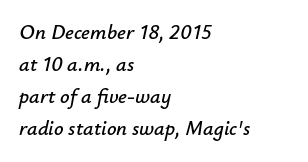
Q: Is the text italic (slanted)? A: Yes, it leans right by about 12 degrees.
Q: Is the text underlined? A: No.
Q: How is the paragraph aligned? A: Left-aligned.
Q: Is the spacing between letters normal or unusually wide? A: Normal.
Q: Is the spacing between lines tight, normal or loose? A: Normal.
